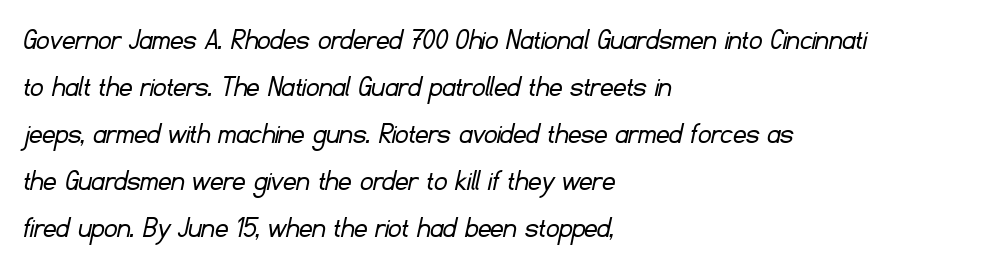
Varying glyph widths throughout — classic text-font behaviour. The typesetter chose a ragged-right arrangement here. Unbolded letterforms with no extra heft. Honestly, the row spacing looks completely unremarkable.
